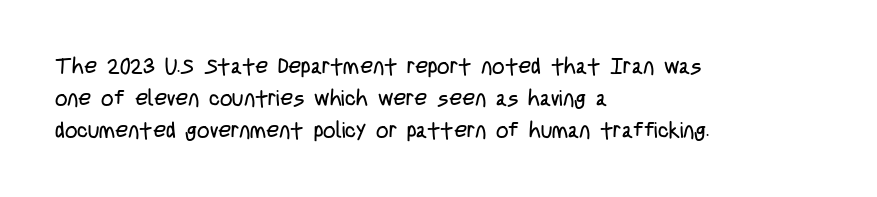
The image shows 22 px text type, upright; set left-aligned, normal line spacing (1.45x), normal letter spacing, not underlined.
